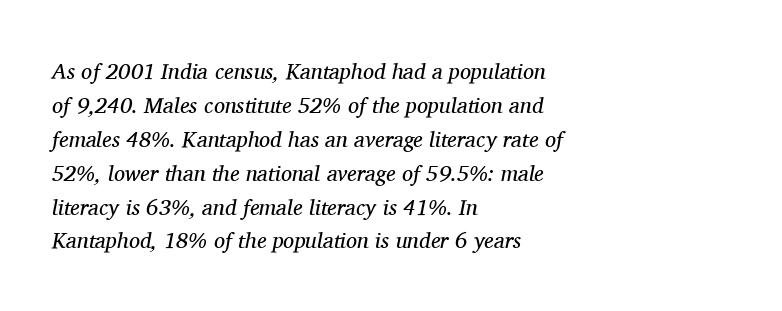
Q: Is the text bold? A: No.
Q: Is the text italic (slanted)? A: Yes, it leans right by about 11 degrees.
Q: Is the text underlined? A: No.
Q: How is the paragraph aligned? A: Left-aligned.
Q: Is the spacing between letters normal or unusually wide? A: Normal.
Q: Is the spacing between lines tight, normal or loose? A: Normal.
